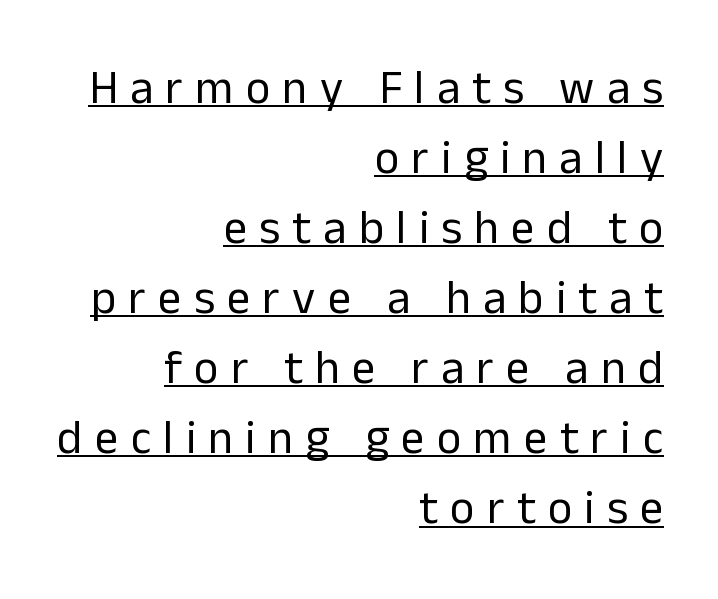
Style check: upright. The letterforms sit at book weight or below. Evenly set lines give the paragraph a standard silhouette. Glance below the letters and you will spot a drawn line. Character widths vary here, with narrow letters taking less room than wide ones.
